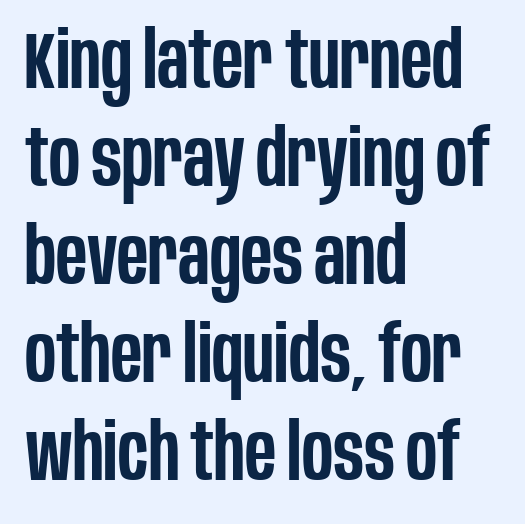
{"serif": "no", "italic": "no", "bold": "semi", "weight": "semibold", "width": "condensed", "stroke_contrast": "low", "x_height": "large", "monospaced": "no", "underline": "no", "align": "left", "line_spacing_ratio": 1.24, "letter_spacing": "normal", "letter_spacing_em": 0.0, "glyph_px": 79}
